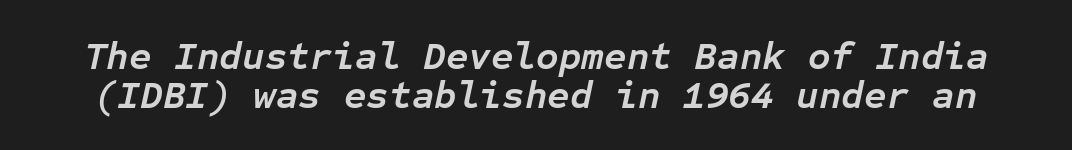
{"italic": "yes", "lean": "right", "slant_degrees": 12, "bold": "yes", "weight": "semibold", "width": "normal", "stroke_contrast": "low", "x_height": "medium", "monospaced": "yes", "underline": "no", "line_spacing": "tight", "line_spacing_ratio": 0.99, "letter_spacing": "normal", "letter_spacing_em": 0.0, "glyph_px": 39}
